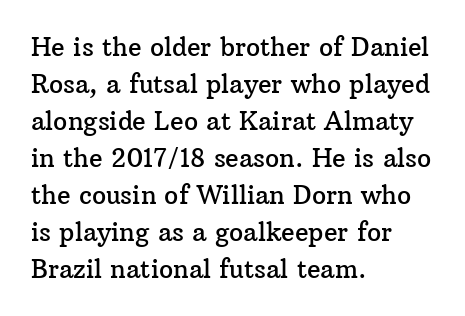
The image shows 25 px text type, upright; set left-aligned, normal line spacing (1.48x), normal letter spacing, not underlined.
